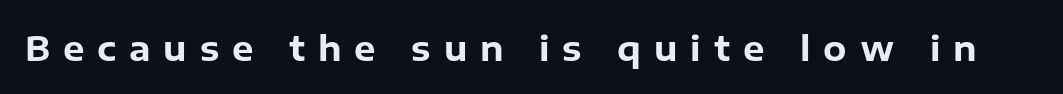
The image shows 34 px bold sans-serif type, upright; set unusually wide letter spacing (+0.38 em), not underlined; low stroke contrast and a medium x-height.
